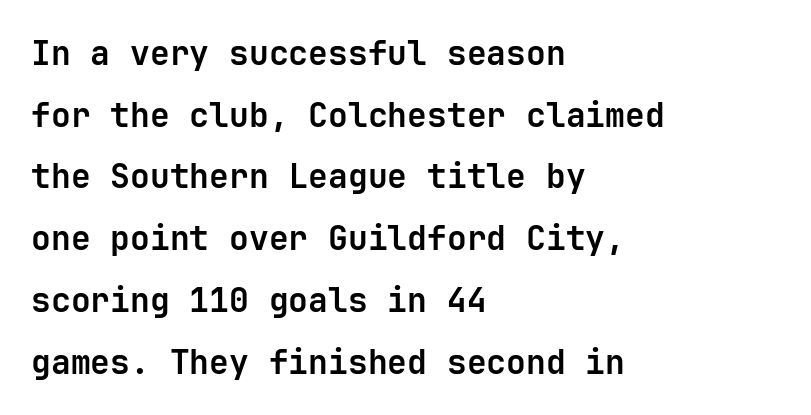
Q: Is the text bold? A: Yes.
Q: Is the text italic (slanted)? A: No, it is upright.
Q: Is the typeface a serif or a sans-serif typeface? A: Sans-serif.
Q: Is the text underlined? A: No.
Q: How is the paragraph aligned? A: Left-aligned.
Q: Is the spacing between letters normal or unusually wide? A: Normal.
Q: Width (condensed, normal, or wide)? A: Normal.
Q: Stroke contrast? A: Low.
Q: x-height? A: Medium.
Q: Monospaced? A: Yes.
